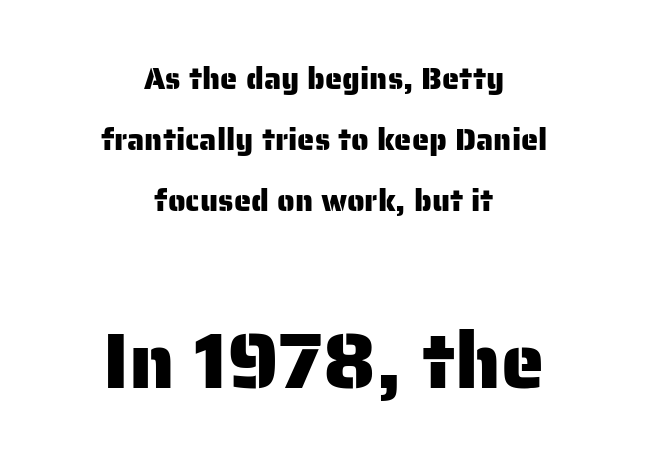
Q: Is the text italic (slanted)? A: No, it is upright.
Q: Is the typeface a serif or a sans-serif typeface? A: Sans-serif.
Q: Is the text underlined? A: No.
Q: How is the paragraph aligned? A: Centered.
Q: Is the spacing between letters normal or unusually wide? A: Normal.
Q: Is the spacing between lines tight, normal or loose? A: Loose.
Q: Which block of text is set in a larger size, the first (top) or the second (bottom)? A: The second (bottom) one.
Q: Width (condensed, normal, or wide)? A: Normal.
Q: Stroke contrast? A: Low.
Q: x-height? A: Medium.
Q: Monospaced? A: No.
